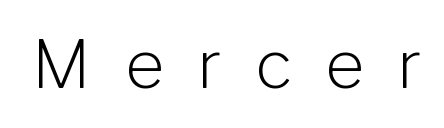
The face used here is proportionally spaced, like ordinary book or web type. Weight: in the light-to-regular range. The face used here is a sans, in the tradition of grotesques and geometrics. Style check: upright.
